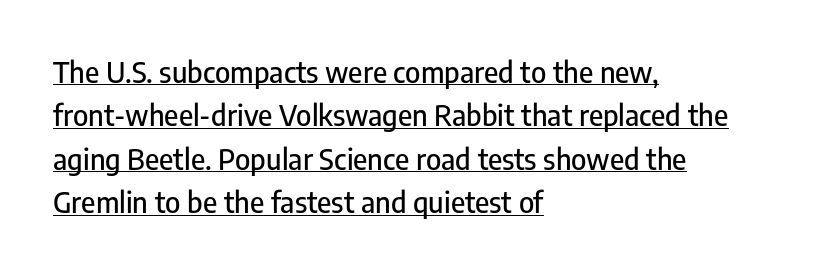
{"serif": "no", "italic": "no", "width": "condensed", "stroke_contrast": "low", "x_height": "medium", "monospaced": "no", "underline": "yes", "align": "left", "line_spacing": "normal", "line_spacing_ratio": 1.5, "letter_spacing": "normal", "letter_spacing_em": 0.0, "glyph_px": 29}
